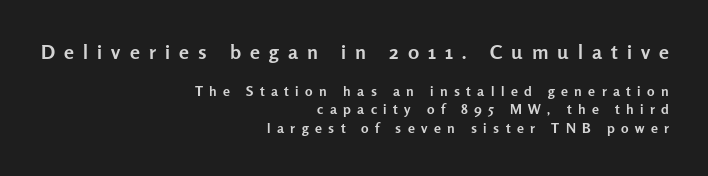
The image shows 20 px bold type, upright; set right-aligned, normal line spacing (1.33x), unusually wide letter spacing (+0.46 em), not underlined; the first (top) block is 1.43x larger.
